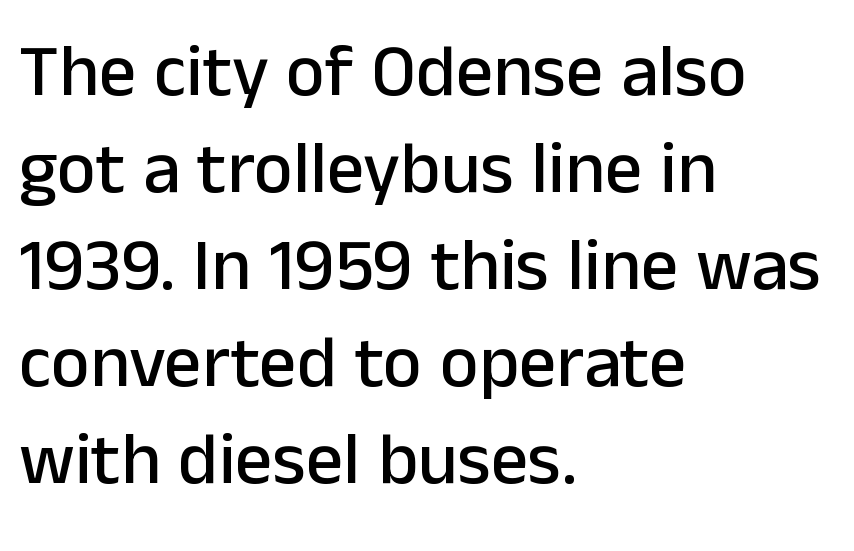
Think of a printed novel: that variable character pitch is what you see here. Reading down the block, your eye returns to a fixed left position each line. How are the letters spaced? Ordinarily, with no added tracking. Clear beneath every line of the passage. Students, observe: this is what conventionally led text looks like.
